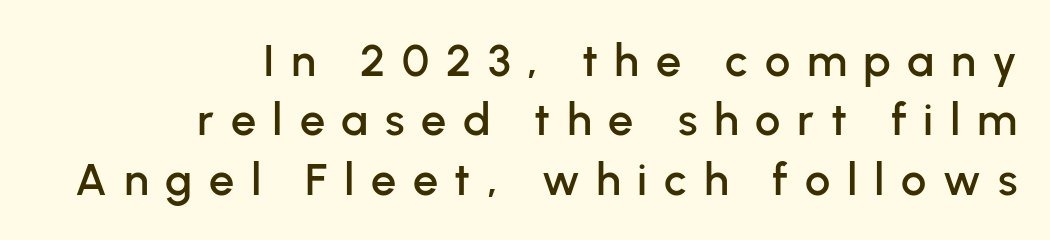
{"serif": "no", "italic": "no", "width": "normal", "stroke_contrast": "low", "x_height": "medium", "monospaced": "no", "underline": "no", "align": "right", "line_spacing": "normal", "line_spacing_ratio": 1.32, "letter_spacing": "wide", "letter_spacing_em": 0.37, "glyph_px": 45}
